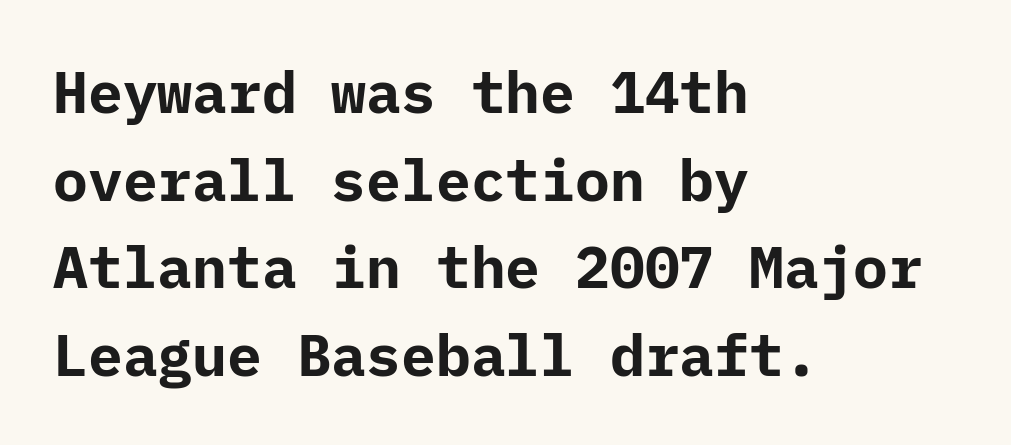
{"serif": "no", "italic": "no", "bold": "yes", "weight": "bold", "width": "normal", "stroke_contrast": "low", "x_height": "medium", "underline": "no", "align": "left", "line_spacing": "normal", "line_spacing_ratio": 1.51, "letter_spacing": "normal", "letter_spacing_em": 0.0, "glyph_px": 58}
